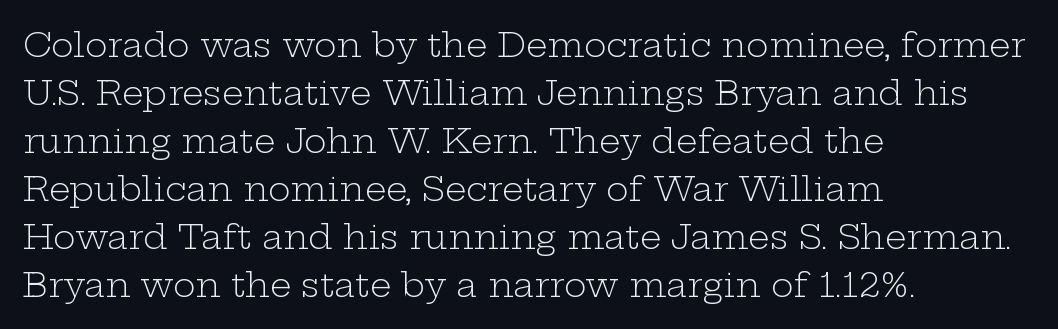
{"serif": "yes", "italic": "no", "bold": "no", "weight": "light", "width": "wide", "stroke_contrast": "low", "x_height": "medium", "monospaced": "no", "underline": "no", "align": "left", "line_spacing": "normal", "line_spacing_ratio": 1.41, "letter_spacing": "normal", "letter_spacing_em": 0.0, "glyph_px": 34}
